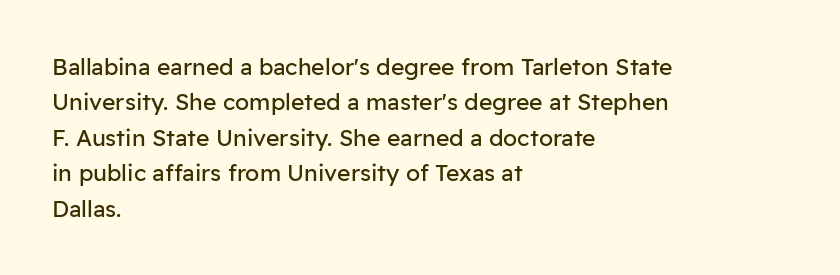
{"italic": "no", "bold": "no", "underline": "no", "align": "left", "line_spacing": "normal", "line_spacing_ratio": 1.54, "letter_spacing": "normal", "letter_spacing_em": 0.0, "glyph_px": 23}
